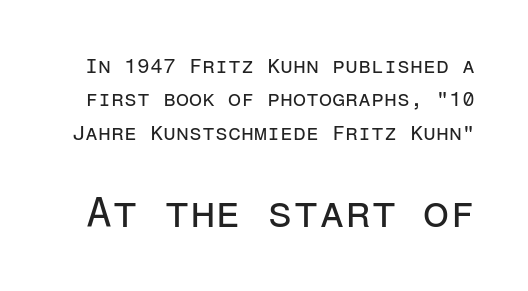
{"serif": "no", "italic": "no", "bold": "no", "weight": "regular", "width": "normal", "stroke_contrast": "low", "x_height": "medium", "monospaced": "yes", "underline": "no", "line_spacing": "normal", "line_spacing_ratio": 1.59, "letter_spacing": "normal", "letter_spacing_em": 0.0, "larger_block": "second", "size_ratio": 2.0, "glyph_px": 42}
